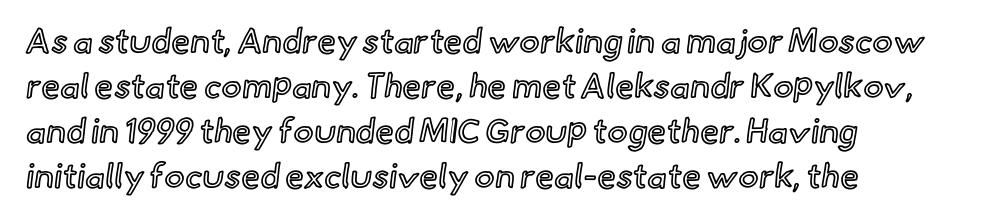
Q: Is the text italic (slanted)? A: Yes.
Q: Is the text underlined? A: No.
Q: How is the paragraph aligned? A: Left-aligned.
Q: Is the spacing between letters normal or unusually wide? A: Normal.
Q: Is the spacing between lines tight, normal or loose? A: Normal.
Q: Width (condensed, normal, or wide)? A: Normal.
Q: x-height? A: Small.
Q: Monospaced? A: No.
